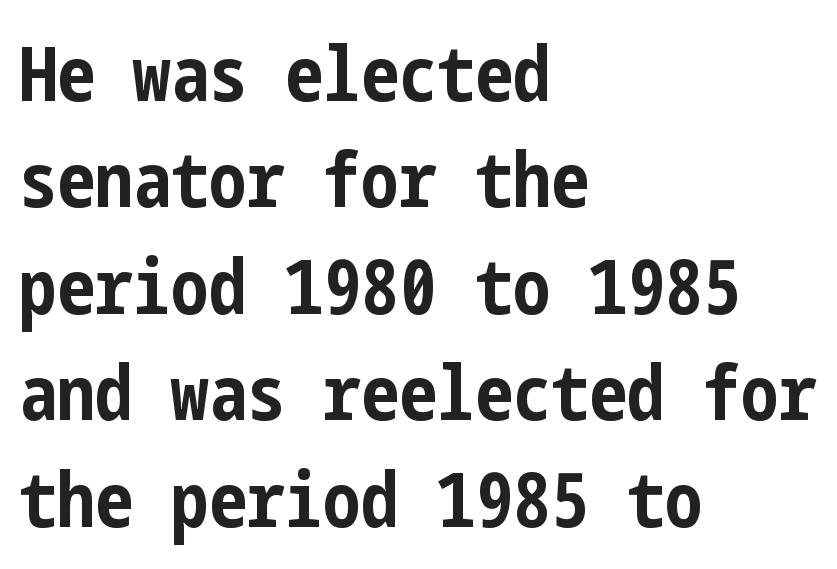
Q: Is the text bold? A: Yes.
Q: Is the text italic (slanted)? A: No, it is upright.
Q: Is the typeface a serif or a sans-serif typeface? A: Sans-serif.
Q: Is the text underlined? A: No.
Q: How is the paragraph aligned? A: Left-aligned.
Q: Is the spacing between letters normal or unusually wide? A: Normal.
Q: Is the spacing between lines tight, normal or loose? A: Normal.
Q: Width (condensed, normal, or wide)? A: Condensed.
Q: Stroke contrast? A: Low.
Q: x-height? A: Medium.
